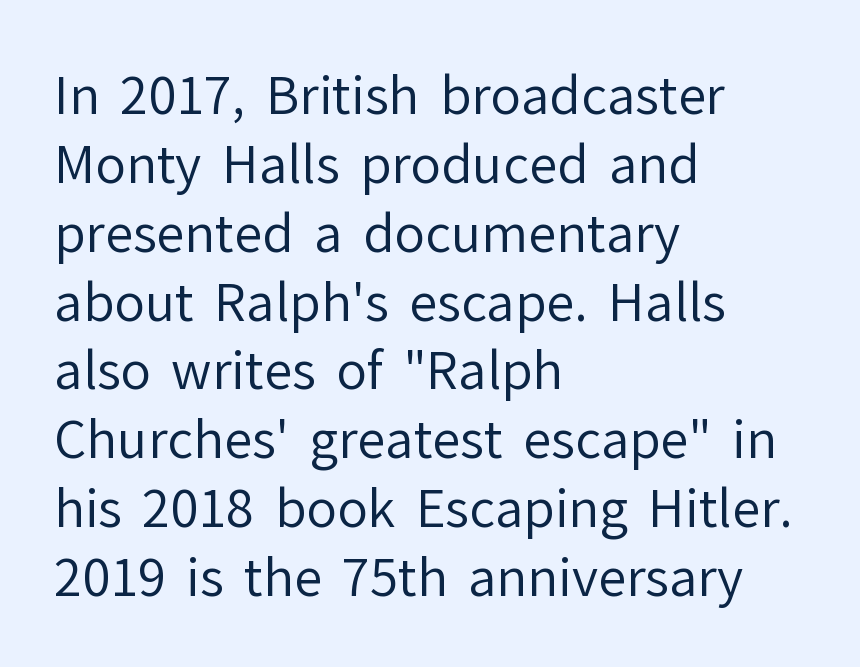
{"serif": "no", "italic": "no", "bold": "no", "weight": "regular", "width": "normal", "stroke_contrast": "low", "x_height": "medium", "monospaced": "no", "underline": "no", "align": "left", "line_spacing": "normal", "line_spacing_ratio": 1.35, "letter_spacing": "normal", "letter_spacing_em": 0.0, "glyph_px": 51}
